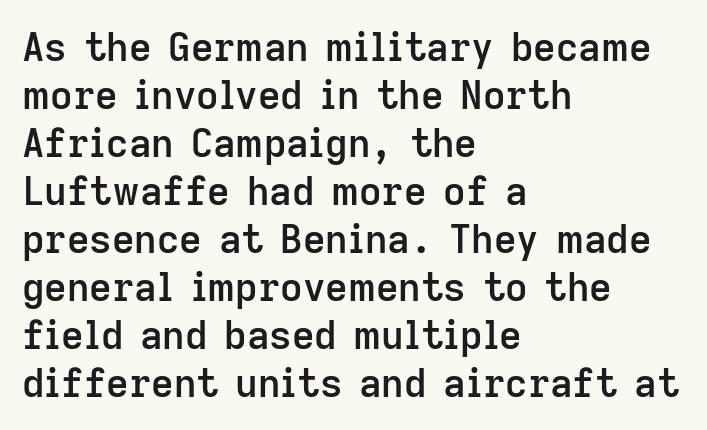
{"serif": "no", "italic": "no", "bold": "semi", "weight": "semibold", "width": "normal", "stroke_contrast": "low", "x_height": "medium", "monospaced": "no", "underline": "no", "align": "left", "line_spacing_ratio": 1.23, "letter_spacing": "normal", "letter_spacing_em": 0.0, "glyph_px": 39}
